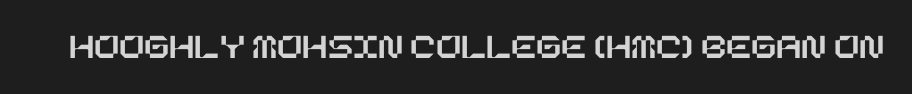
The image shows 37 px text type, upright; set normal letter spacing, not underlined; low stroke contrast and a large x-height.
